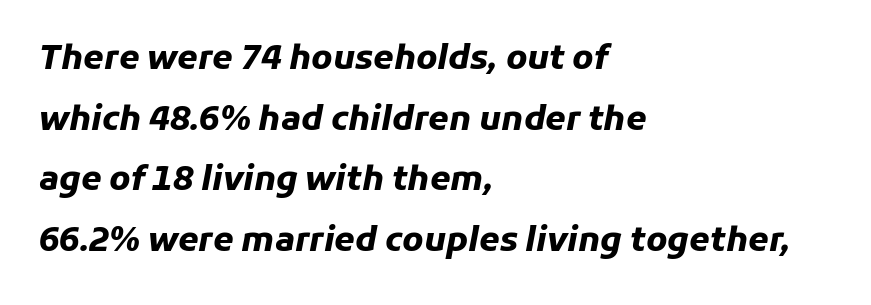
{"italic": "yes", "lean": "right", "slant_degrees": 11, "bold": "yes", "weight": "heavy", "width": "normal", "stroke_contrast": "low", "x_height": "medium", "monospaced": "no", "underline": "no", "align": "left", "line_spacing_ratio": 1.84, "letter_spacing": "normal", "letter_spacing_em": 0.0, "glyph_px": 33}
